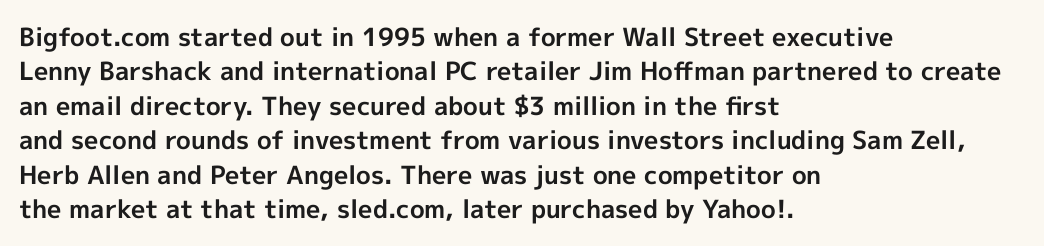
Q: Is the text bold? A: Yes.
Q: Is the text italic (slanted)? A: No, it is upright.
Q: Is the text underlined? A: No.
Q: How is the paragraph aligned? A: Left-aligned.
Q: Is the spacing between letters normal or unusually wide? A: Normal.
Q: Is the spacing between lines tight, normal or loose? A: Normal.
